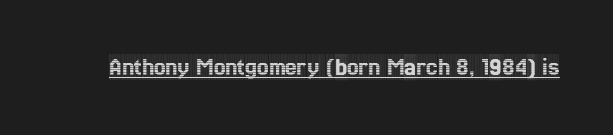
The image shows 26 px text type, upright; set normal letter spacing, underlined.
